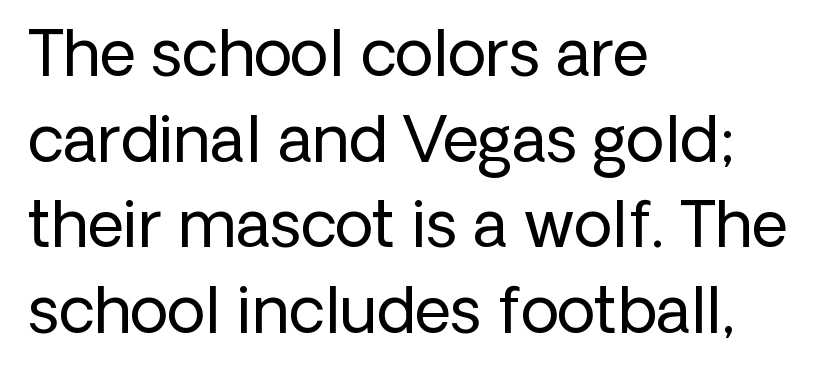
This is roman type, the default non-slanted kind. Notice how descenders clear the ascenders below comfortably — that's standard leading. Each word holds together tightly as a unit, with standard inter-letter gaps. Note: no serifs on the glyphs. Is the stroke heavy? The answer is a plain regular-or-lighter.
